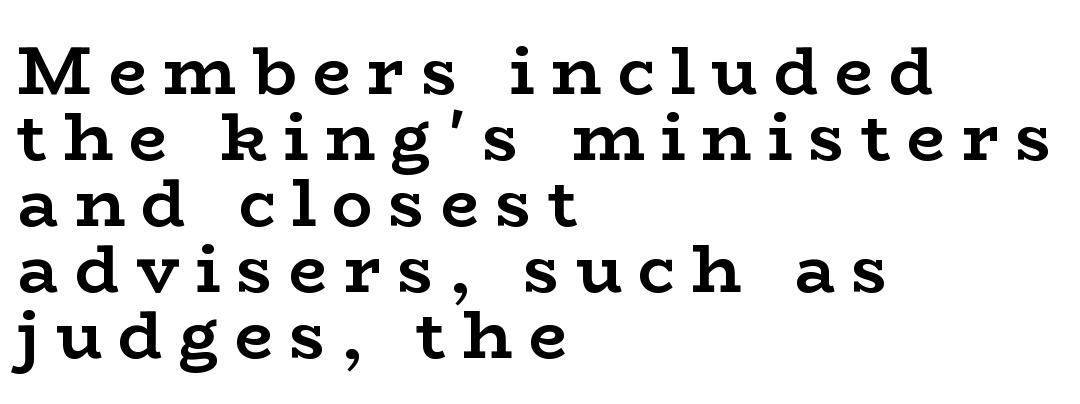
Q: Is the text bold? A: Yes.
Q: Is the text italic (slanted)? A: No, it is upright.
Q: Is the typeface a serif or a sans-serif typeface? A: Serif.
Q: Is the text underlined? A: No.
Q: How is the paragraph aligned? A: Left-aligned.
Q: Is the spacing between letters normal or unusually wide? A: Unusually wide.
Q: Is the spacing between lines tight, normal or loose? A: Tight.
Q: Width (condensed, normal, or wide)? A: Wide.
Q: Stroke contrast? A: Low.
Q: x-height? A: Medium.
Q: Monospaced? A: No.
